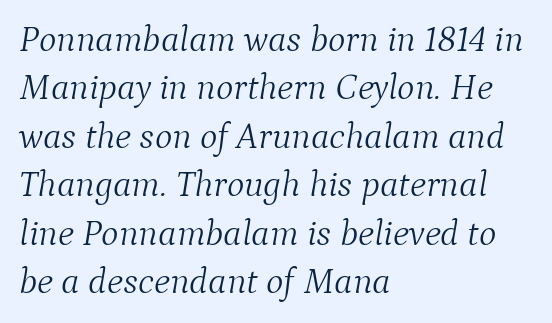
Q: Is the text bold? A: No.
Q: Is the text italic (slanted)? A: Yes, it leans right by about 9 degrees.
Q: Is the typeface a serif or a sans-serif typeface? A: Serif.
Q: Is the text underlined? A: No.
Q: How is the paragraph aligned? A: Left-aligned.
Q: Is the spacing between letters normal or unusually wide? A: Normal.
Q: Is the spacing between lines tight, normal or loose? A: Normal.
Q: Width (condensed, normal, or wide)? A: Normal.
Q: Stroke contrast? A: Medium.
Q: x-height? A: Medium.
Q: Monospaced? A: No.
